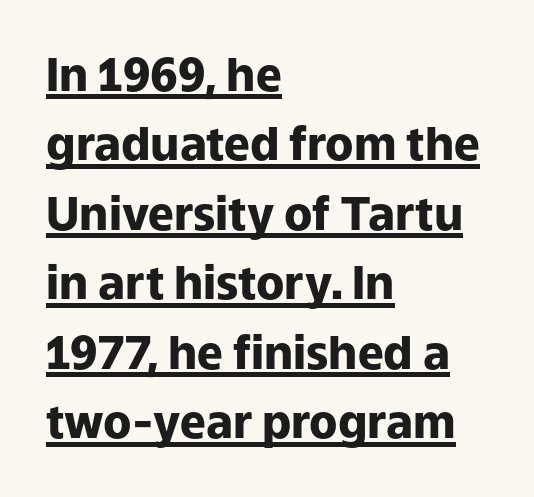
{"serif": "no", "italic": "no", "bold": "yes", "weight": "heavy", "width": "normal", "stroke_contrast": "low", "x_height": "medium", "monospaced": "no", "underline": "yes", "align": "left", "line_spacing": "normal", "line_spacing_ratio": 1.51, "letter_spacing": "normal", "letter_spacing_em": 0.0, "glyph_px": 46}
